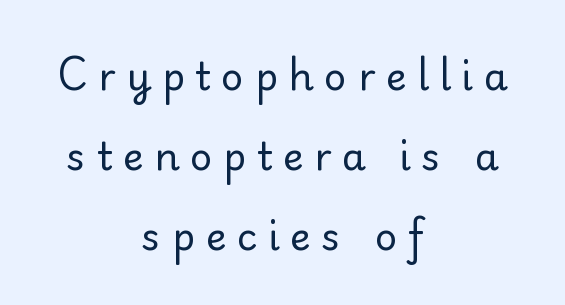
The image shows 39 px regular-weight serif type, upright; set centered, loose line spacing (2.05x), unusually wide letter spacing (+0.27 em), not underlined; low stroke contrast and a small x-height.
